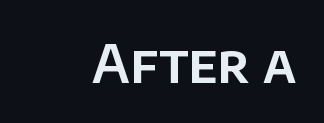
Style check: upright. Think of a printed novel: that variable character pitch is what you see here. Letters rest on an invisible, unmarked baseline. Default kerning and tracking; the words read as compact shapes. The passage shown is typeset with a sans-serif family.
